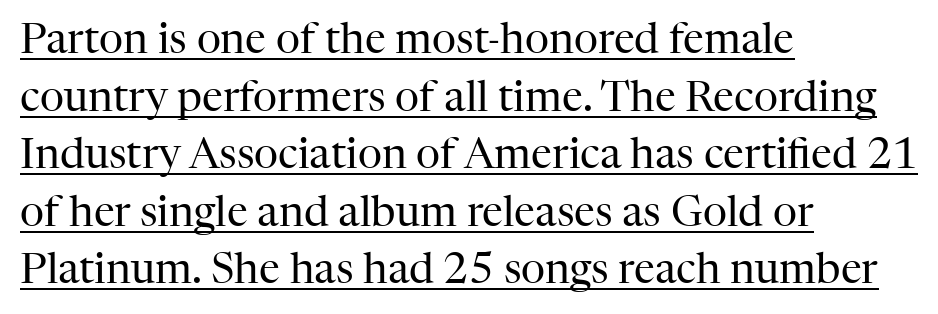
Q: Is the text bold? A: No.
Q: Is the text italic (slanted)? A: No, it is upright.
Q: Is the typeface a serif or a sans-serif typeface? A: Serif.
Q: Is the text underlined? A: Yes.
Q: How is the paragraph aligned? A: Left-aligned.
Q: Is the spacing between letters normal or unusually wide? A: Normal.
Q: Is the spacing between lines tight, normal or loose? A: Normal.
Q: Width (condensed, normal, or wide)? A: Normal.
Q: Stroke contrast? A: High.
Q: x-height? A: Medium.
Q: Monospaced? A: No.
